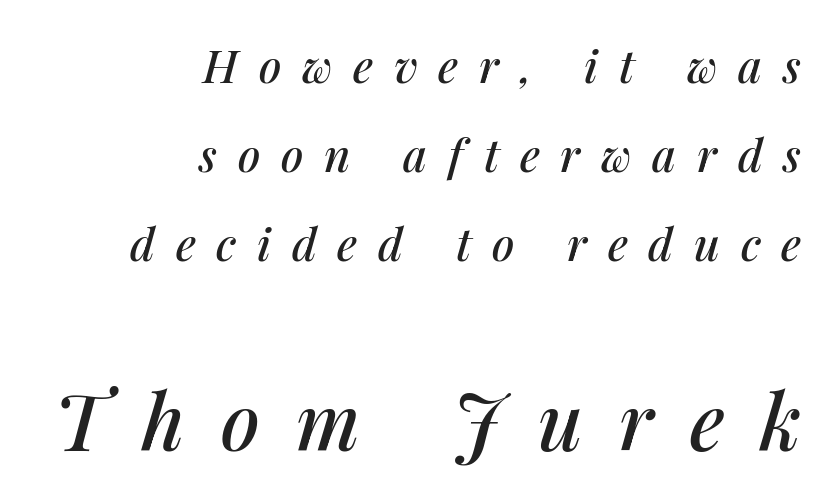
Q: Is the text italic (slanted)? A: Yes, it leans right by about 14 degrees.
Q: Is the text underlined? A: No.
Q: How is the paragraph aligned? A: Right-aligned.
Q: Is the spacing between letters normal or unusually wide? A: Unusually wide.
Q: Is the spacing between lines tight, normal or loose? A: Loose.
Q: Which block of text is set in a larger size, the first (top) or the second (bottom)? A: The second (bottom) one.
Q: Width (condensed, normal, or wide)? A: Normal.
Q: Stroke contrast? A: Medium.
Q: x-height? A: Medium.
Q: Monospaced? A: No.
